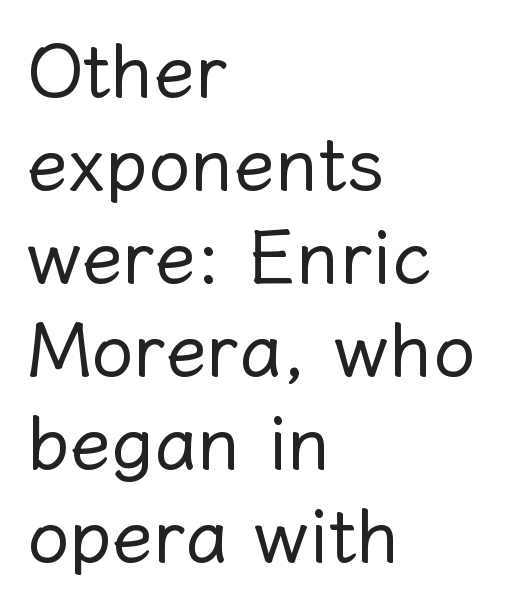
Q: Is the text bold? A: No.
Q: Is the text italic (slanted)? A: No, it is upright.
Q: Is the text underlined? A: No.
Q: How is the paragraph aligned? A: Left-aligned.
Q: Is the spacing between letters normal or unusually wide? A: Normal.
Q: Width (condensed, normal, or wide)? A: Normal.
Q: Stroke contrast? A: Low.
Q: x-height? A: Medium.
Q: Monospaced? A: No.
